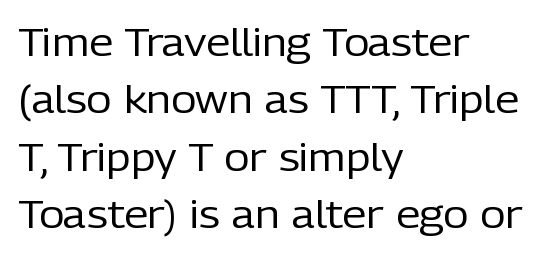
The image shows 39 px regular-weight sans-serif type, upright; set left-aligned, normal line spacing (1.47x), normal letter spacing, not underlined; low stroke contrast and a medium x-height.
